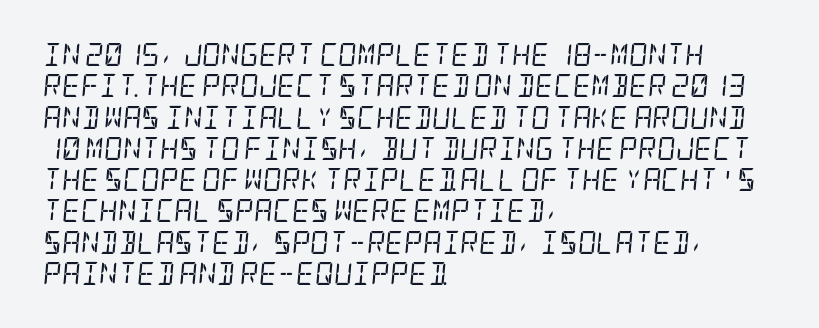
The image shows 23 px text type, italic (leaning right); set left-aligned, normal line spacing (1.36x), normal letter spacing, not underlined.
